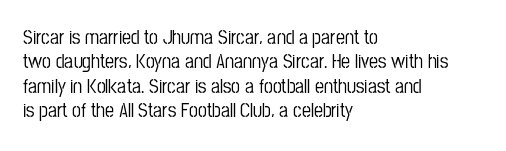
{"italic": "no", "underline": "no", "align": "left", "line_spacing_ratio": 1.22, "letter_spacing": "normal", "letter_spacing_em": 0.0, "glyph_px": 20}
